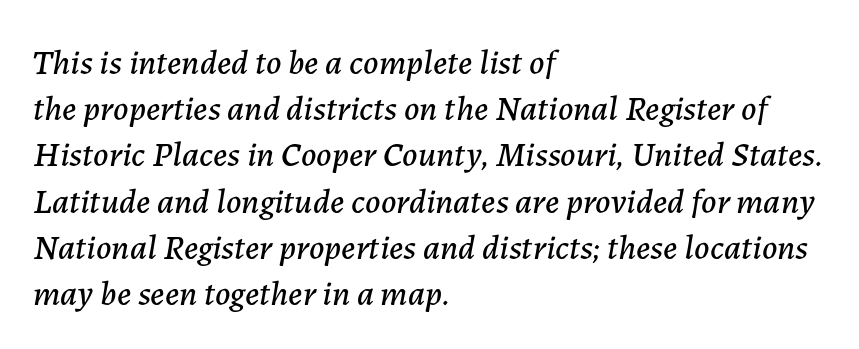
{"italic": "yes", "lean": "right", "slant_degrees": 7, "width": "normal", "stroke_contrast": "low", "x_height": "medium", "monospaced": "no", "underline": "no", "align": "left", "line_spacing": "normal", "line_spacing_ratio": 1.32, "letter_spacing": "normal", "letter_spacing_em": 0.0, "glyph_px": 35}
